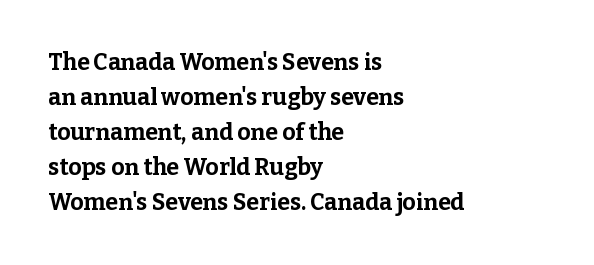
The image shows 23 px bold type, upright; set left-aligned, normal line spacing (1.52x), normal letter spacing, not underlined.
